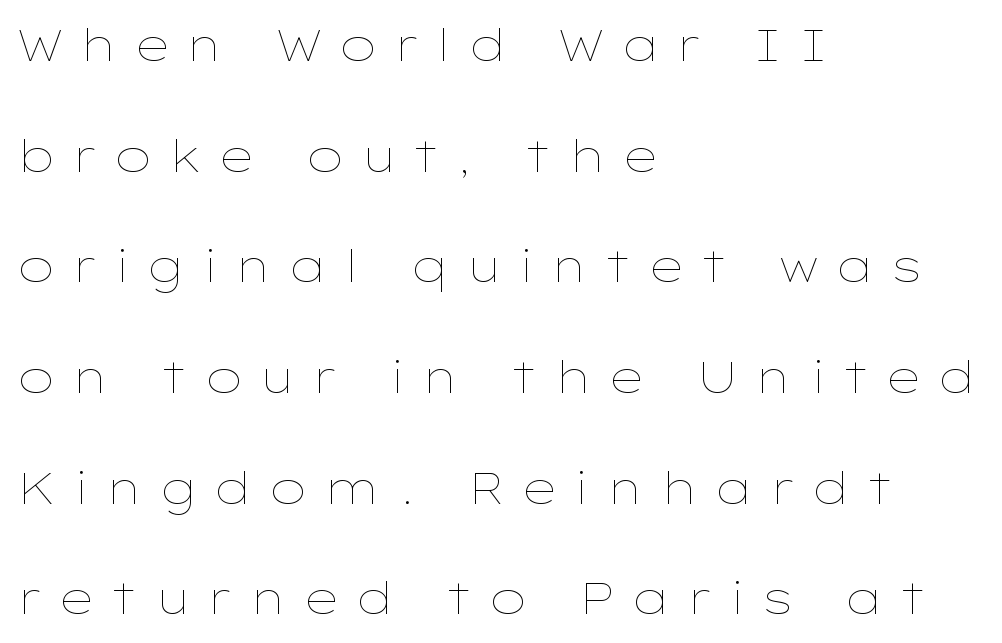
Reading down the block, your eye returns to a fixed left position each line. The baseline area is clear. Vertical stems look standard width or narrower in stroke. A typesetter would call this proportional, since set widths differ per character. Spacing between characters has been opened up far beyond the box default.
